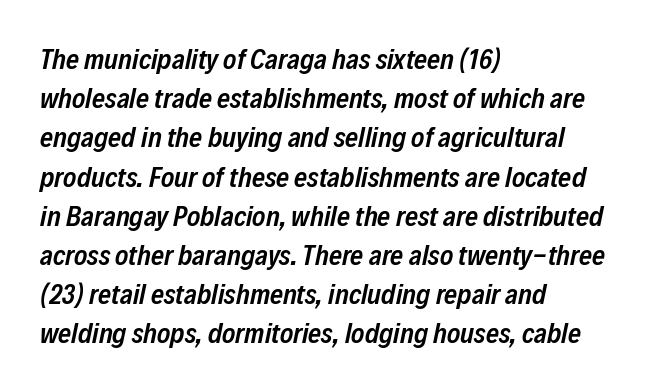
Whoever set this chose a conventional vertical rhythm. The face used here is rendered with its standard letterfit. Characters are canted at an angle relative to the baseline's perpendicular. The strokes are fattened partway — semibold, not bold.
